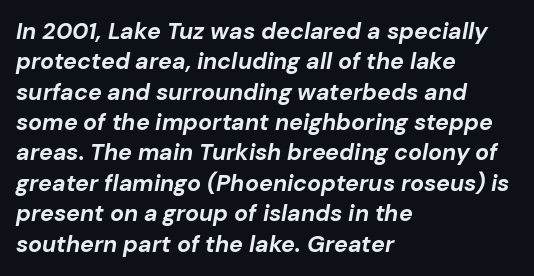
Q: Is the text bold? A: Yes.
Q: Is the text italic (slanted)? A: Yes, it leans right by about 10 degrees.
Q: Is the text underlined? A: No.
Q: How is the paragraph aligned? A: Left-aligned.
Q: Is the spacing between letters normal or unusually wide? A: Normal.
Q: Is the spacing between lines tight, normal or loose? A: Normal.
